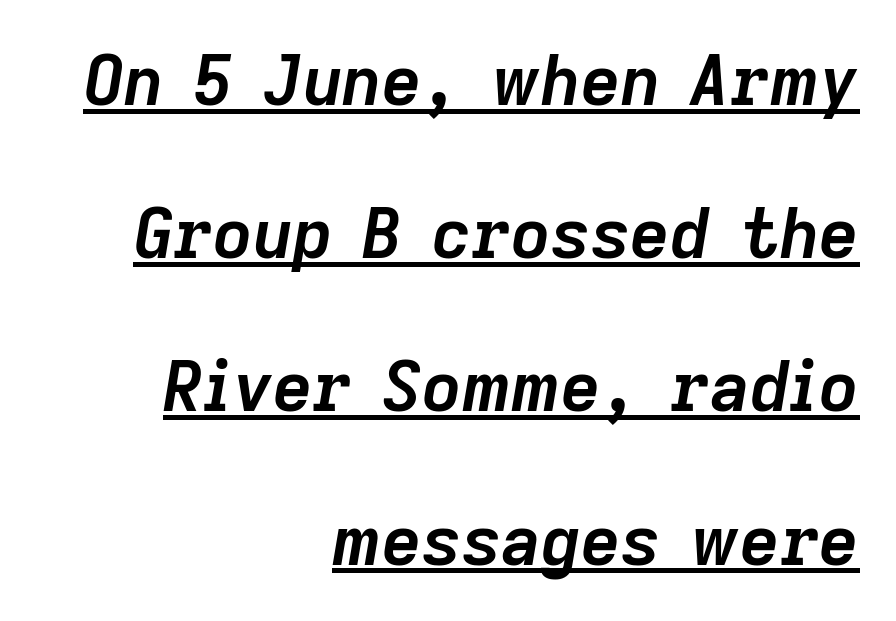
The image shows 69 px semibold type, italic (leaning right); set right-aligned, loose line spacing (2.22x), normal letter spacing, underlined; low stroke contrast and a medium x-height.
